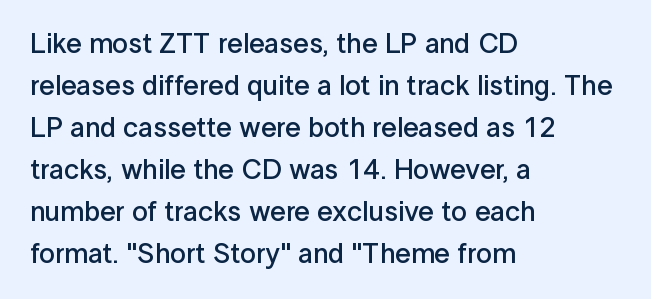
Q: Is the text bold? A: Semi-bold.
Q: Is the text italic (slanted)? A: No, it is upright.
Q: Is the typeface a serif or a sans-serif typeface? A: Sans-serif.
Q: Is the text underlined? A: No.
Q: How is the paragraph aligned? A: Left-aligned.
Q: Is the spacing between letters normal or unusually wide? A: Normal.
Q: Is the spacing between lines tight, normal or loose? A: Normal.
Q: Width (condensed, normal, or wide)? A: Normal.
Q: Stroke contrast? A: Low.
Q: x-height? A: Medium.
Q: Monospaced? A: No.
